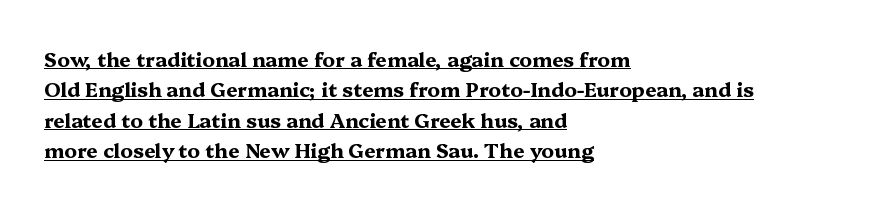
{"italic": "no", "bold": "yes", "underline": "yes", "align": "left", "line_spacing": "normal", "line_spacing_ratio": 1.52, "letter_spacing": "normal", "letter_spacing_em": 0.0, "glyph_px": 20}
